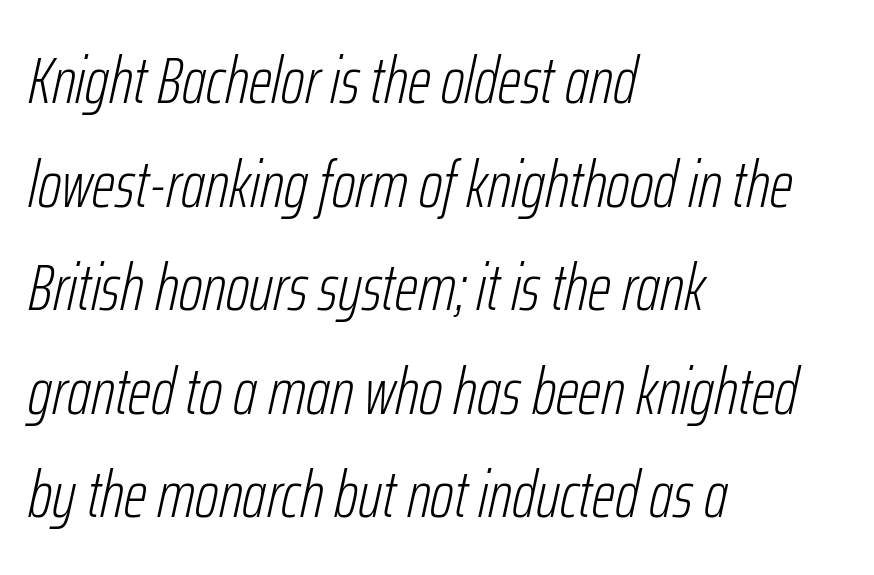
All the whitespace from short lines collects on the right. Characters follow at the spacing the type designer built in. Note the varied advance widths — an 'i' is clearly narrower than an 'm'. Quick note: italic. No chunkiness to these letters — they're not bold.
